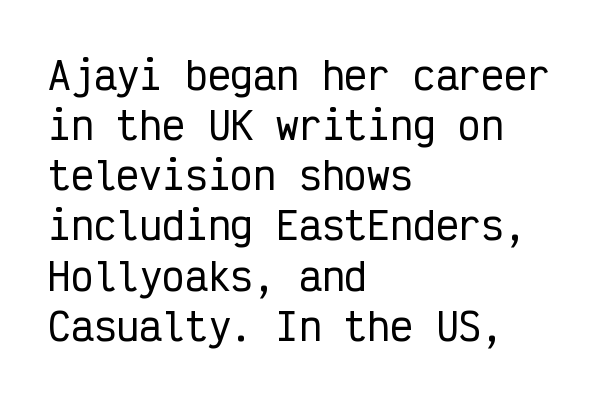
This sample has the even, mechanical cadence of fixed-width lettering. The line-height multiplier appears to be the usual default. These lines are set flush left with a ragged right edge. Is there any slant? The stems are plumb. Honestly, there is no underline to notice here at all. Characters follow at the spacing the type designer built in.
